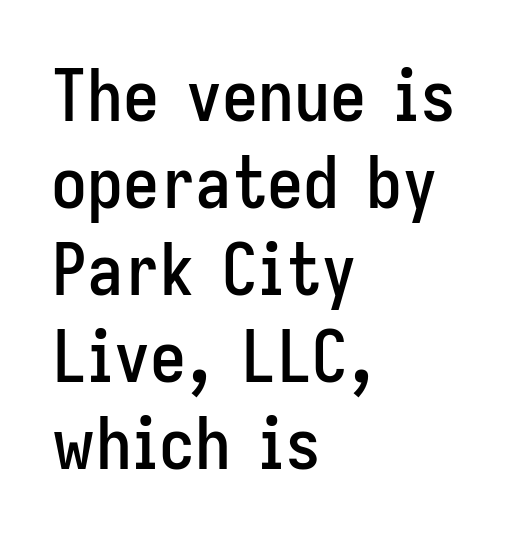
{"serif": "no", "italic": "no", "width": "condensed", "stroke_contrast": "low", "x_height": "medium", "monospaced": "no", "underline": "no", "align": "left", "line_spacing_ratio": 1.21, "letter_spacing": "normal", "letter_spacing_em": 0.0, "glyph_px": 72}
